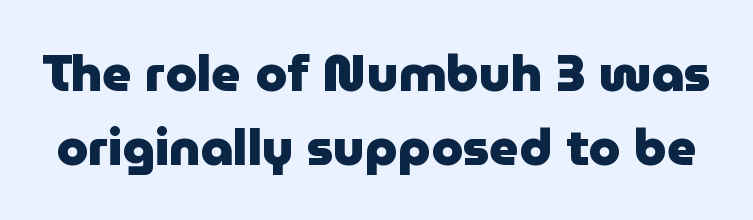
The image shows 51 px heavy sans-serif type, upright; set normal line spacing (1.45x), normal letter spacing, not underlined; low stroke contrast and a medium x-height.
